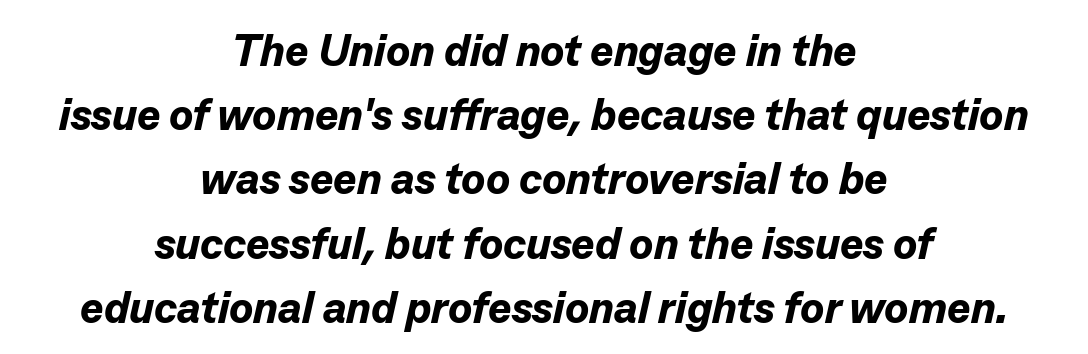
The image shows 44 px bold type, italic (leaning right); set centered, normal line spacing (1.46x), normal letter spacing, not underlined; low stroke contrast and a medium x-height.
